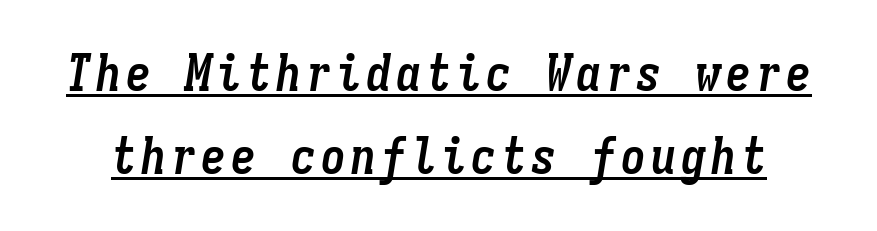
{"italic": "yes", "lean": "right", "slant_degrees": 9, "bold": "yes", "weight": "semibold", "width": "condensed", "stroke_contrast": "low", "x_height": "medium", "monospaced": "yes", "underline": "yes", "line_spacing": "normal", "line_spacing_ratio": 1.66, "glyph_px": 50}
